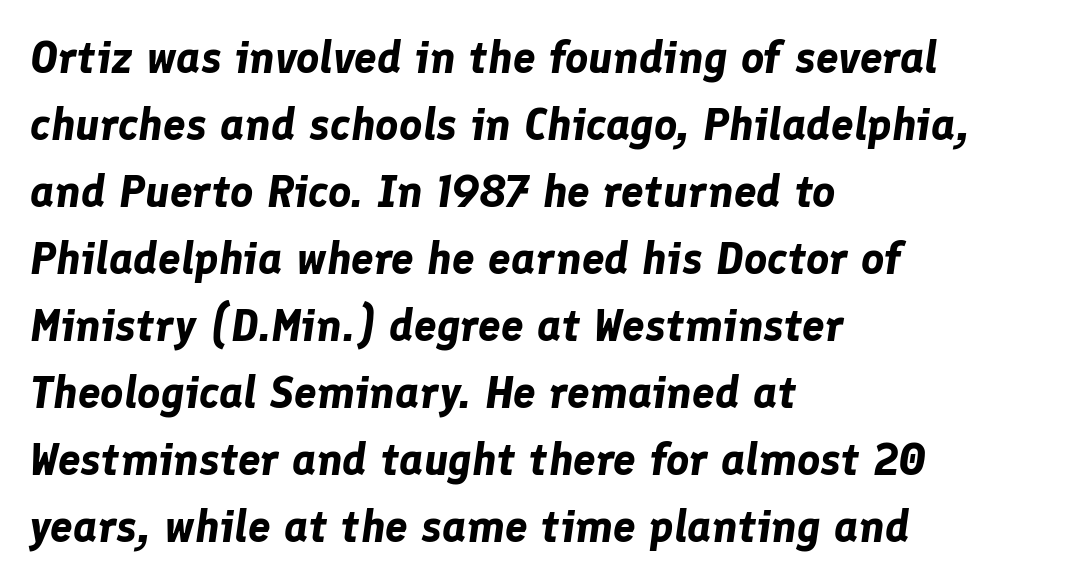
The tracking reads as untouched default to a designer's eye. As a designer I'd log this as weight 700, bold. This sample has the flowing, uneven cadence of proportional lettering. The font's italic variant was chosen for this text. The typesetter chose a ragged-right arrangement here. A clean baseline with only descenders dipping below it.
